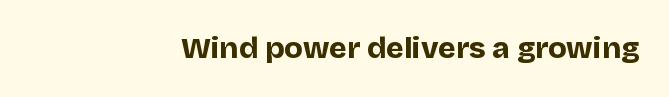
Q: Is the text bold? A: Yes.
Q: Is the text italic (slanted)? A: No, it is upright.
Q: Is the typeface a serif or a sans-serif typeface? A: Sans-serif.
Q: Is the text underlined? A: No.
Q: Is the spacing between letters normal or unusually wide? A: Normal.
Q: Width (condensed, normal, or wide)? A: Normal.
Q: Stroke contrast? A: Low.
Q: x-height? A: Large.
Q: Monospaced? A: No.
